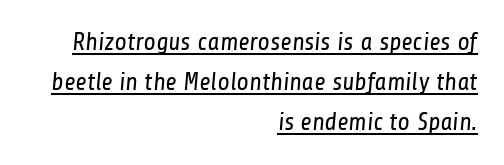
The image shows 25 px text type; set right-aligned, normal line spacing (1.61x), normal letter spacing, underlined.
